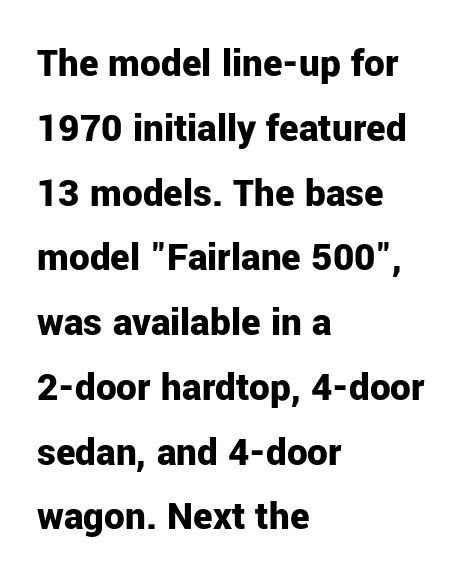
{"serif": "no", "italic": "no", "bold": "yes", "weight": "bold", "width": "normal", "stroke_contrast": "low", "x_height": "medium", "monospaced": "no", "underline": "no", "align": "left", "line_spacing": "normal", "line_spacing_ratio": 1.58, "letter_spacing": "normal", "letter_spacing_em": 0.0, "glyph_px": 41}
